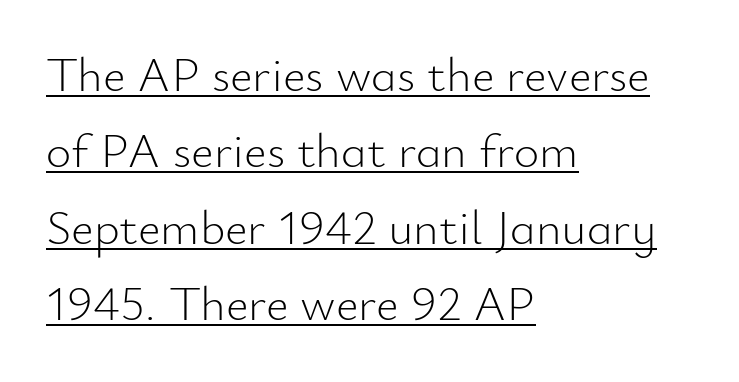
{"serif": "no", "italic": "no", "bold": "no", "weight": "light", "width": "normal", "stroke_contrast": "low", "x_height": "small", "monospaced": "no", "underline": "yes", "align": "left", "line_spacing": "normal", "line_spacing_ratio": 1.56, "letter_spacing": "normal", "letter_spacing_em": 0.0, "glyph_px": 49}
